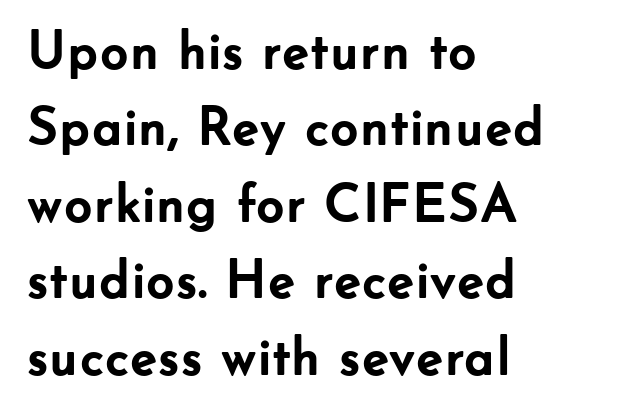
Pretty heavy lettering here — definitely bold. Looks like regular typesetting: each glyph gets only the width it needs. Between one letter and the next there's only the usual sliver of space. This rendering features lettering with no underline. Whoever set this chose a conventional vertical rhythm.
